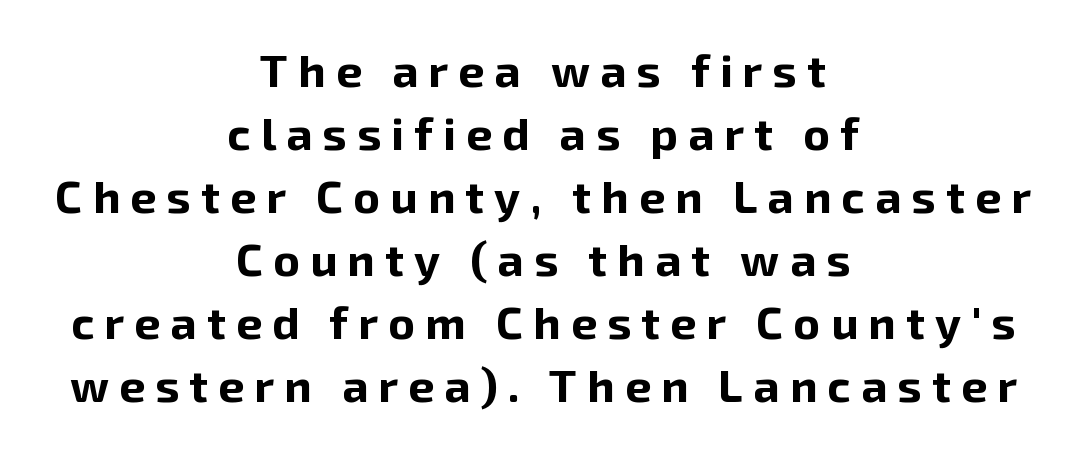
{"serif": "no", "italic": "no", "bold": "yes", "weight": "bold", "width": "normal", "stroke_contrast": "low", "x_height": "medium", "monospaced": "no", "underline": "no", "align": "center", "line_spacing": "normal", "line_spacing_ratio": 1.37, "letter_spacing": "wide", "letter_spacing_em": 0.22, "glyph_px": 46}
